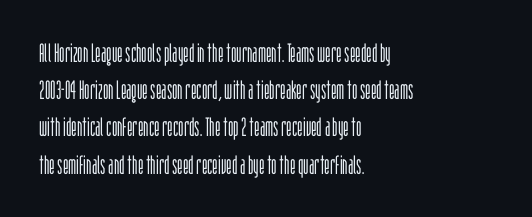
The rendering anchors every line to the left-hand side. A clean baseline with only descenders dipping below it. No chunkiness to these letters — they're not bold. Leading matches the norm, producing a regular column. Ascenders rise straight up at ninety degrees. Nobody touched the tracking dial on this one.
